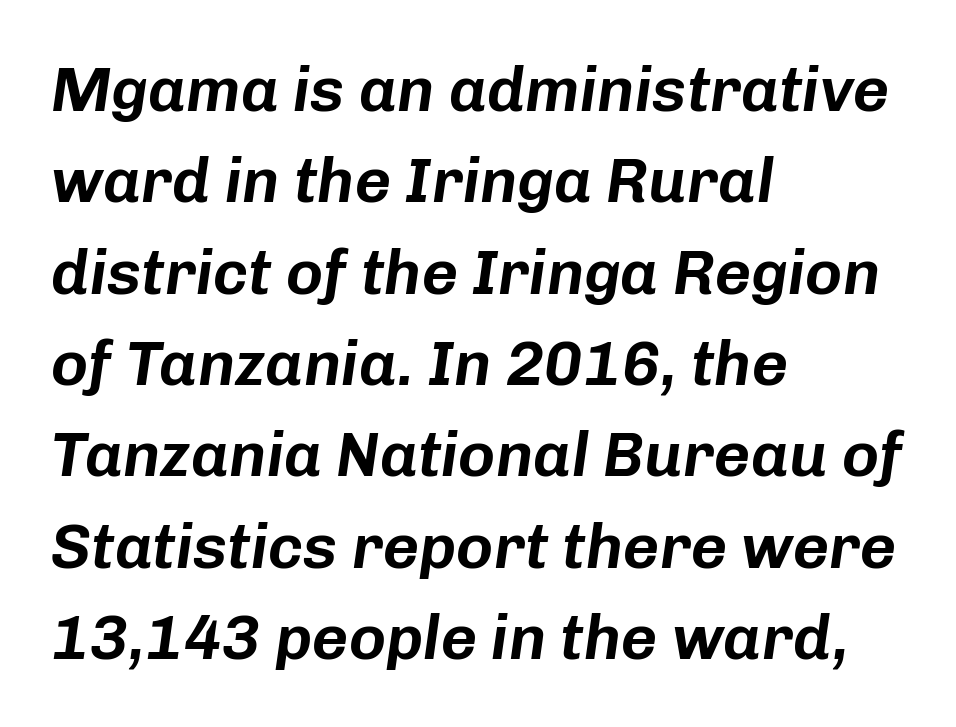
{"italic": "yes", "lean": "right", "slant_degrees": 8, "width": "normal", "stroke_contrast": "low", "x_height": "medium", "monospaced": "no", "underline": "no", "align": "left", "line_spacing": "normal", "line_spacing_ratio": 1.45, "letter_spacing": "normal", "letter_spacing_em": 0.0, "glyph_px": 63}
